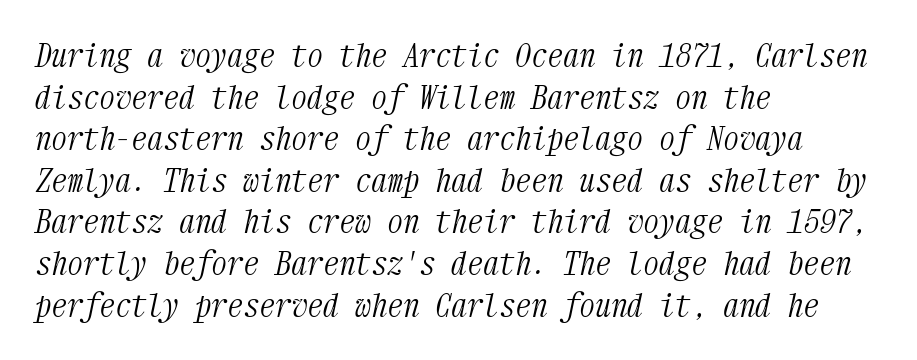
Every character here occupies the same horizontal width, giving the sample a typewriter-like rhythm. Examine the stroke ends and you'll spot serifs. Quick note: italic. Vertical stems look standard width or narrower in stroke.
